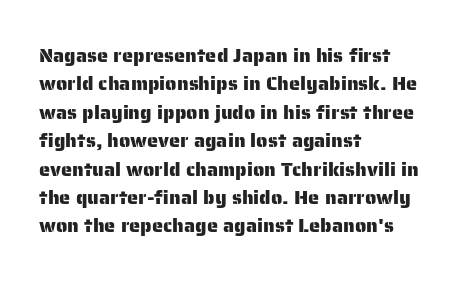
The image shows 20 px text type, upright; set left-aligned, normal line spacing (1.42x), normal letter spacing, not underlined.
